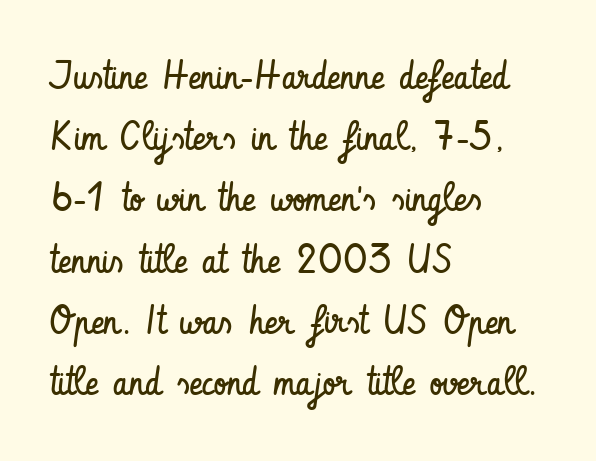
Q: Is the text bold? A: No.
Q: Is the text italic (slanted)? A: No, it is upright.
Q: Is the typeface a serif or a sans-serif typeface? A: Sans-serif.
Q: Is the text underlined? A: No.
Q: How is the paragraph aligned? A: Left-aligned.
Q: Is the spacing between letters normal or unusually wide? A: Normal.
Q: Is the spacing between lines tight, normal or loose? A: Normal.
Q: Width (condensed, normal, or wide)? A: Condensed.
Q: Stroke contrast? A: Low.
Q: x-height? A: Small.
Q: Monospaced? A: No.
